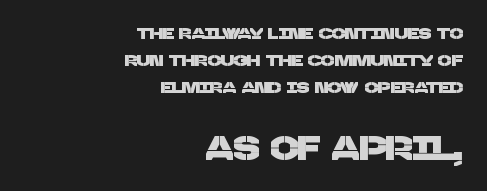
The image shows 33 px sans-serif type; set right-aligned, normal line spacing (1.68x), normal letter spacing, not underlined; the second (bottom) block is 2.06x larger; low stroke contrast and a large x-height.
